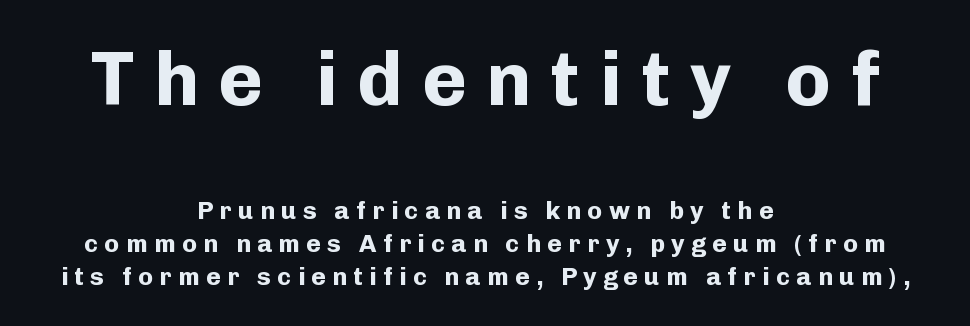
Type style note: lacks serifs. You can tell it's not italic because the verticals are truly vertical. Successive baselines arrive at the customary interval. The string is rendered with underlining switched off.
